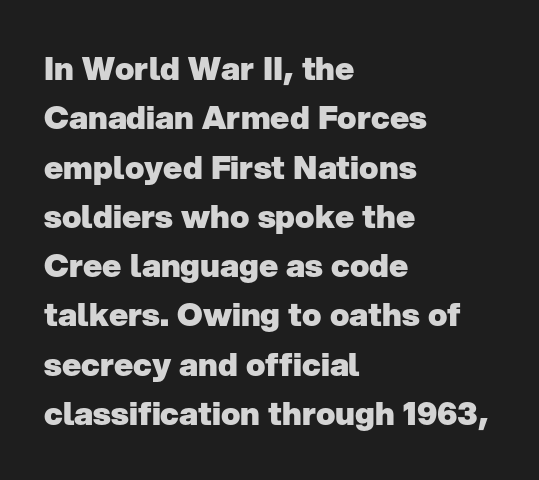
{"serif": "no", "italic": "no", "bold": "yes", "weight": "heavy", "width": "normal", "stroke_contrast": "low", "x_height": "medium", "monospaced": "no", "underline": "no", "align": "left", "line_spacing": "normal", "line_spacing_ratio": 1.54, "letter_spacing": "normal", "letter_spacing_em": 0.0, "glyph_px": 32}
